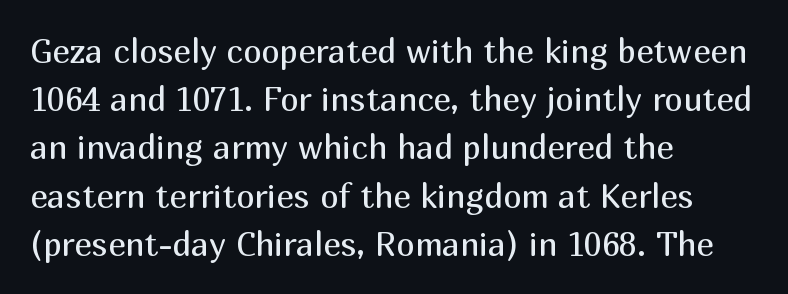
Q: Is the text bold? A: No.
Q: Is the text italic (slanted)? A: No, it is upright.
Q: Is the typeface a serif or a sans-serif typeface? A: Sans-serif.
Q: Is the text underlined? A: No.
Q: How is the paragraph aligned? A: Left-aligned.
Q: Is the spacing between letters normal or unusually wide? A: Normal.
Q: Is the spacing between lines tight, normal or loose? A: Normal.
Q: Width (condensed, normal, or wide)? A: Normal.
Q: Stroke contrast? A: Medium.
Q: x-height? A: Medium.
Q: Monospaced? A: No.
